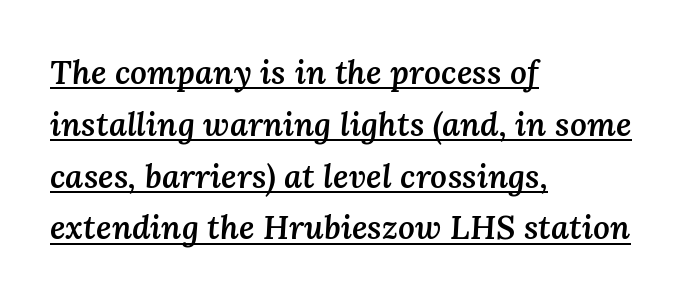
The passage shown has conventional tracking throughout. This sample uses an oblique cut, with every glyph tilted off the vertical. These words are printed semibold, heavier than regular yet not bold. Short and long lines alike share a common starting point at left. Each letter keeps its own natural width here, so spacing adapts to shape.
